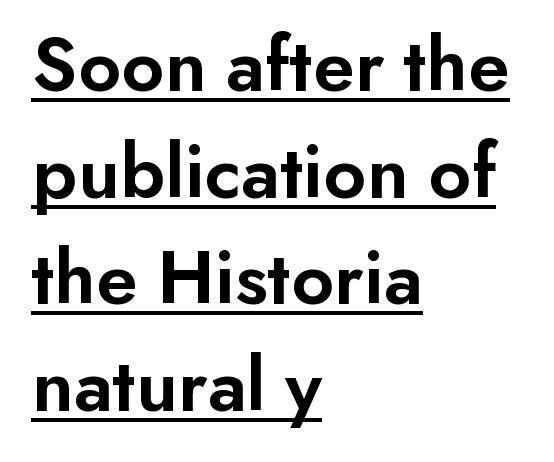
Q: Is the text bold? A: Semi-bold.
Q: Is the text italic (slanted)? A: No, it is upright.
Q: Is the typeface a serif or a sans-serif typeface? A: Sans-serif.
Q: Is the text underlined? A: Yes.
Q: How is the paragraph aligned? A: Left-aligned.
Q: Is the spacing between letters normal or unusually wide? A: Normal.
Q: Is the spacing between lines tight, normal or loose? A: Normal.
Q: Width (condensed, normal, or wide)? A: Normal.
Q: Stroke contrast? A: Low.
Q: x-height? A: Small.
Q: Monospaced? A: No.
